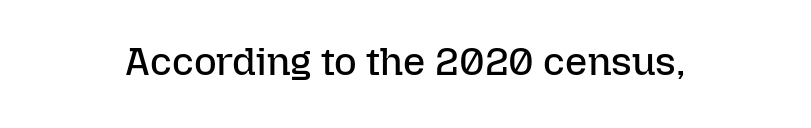
{"italic": "no", "bold": "no", "weight": "regular", "width": "normal", "stroke_contrast": "low", "x_height": "medium", "monospaced": "no", "underline": "no", "letter_spacing": "normal", "letter_spacing_em": 0.0, "glyph_px": 39}
